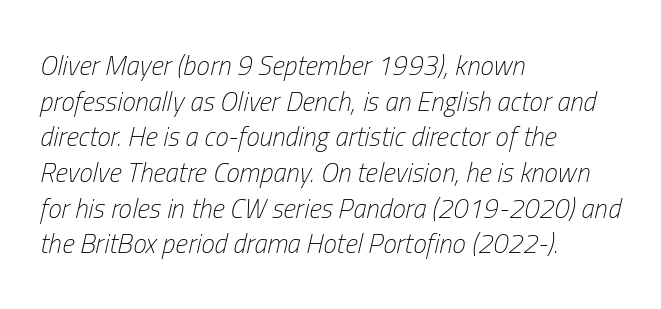
Q: Is the text bold? A: No.
Q: Is the text italic (slanted)? A: Yes, it leans right by about 13 degrees.
Q: Is the text underlined? A: No.
Q: How is the paragraph aligned? A: Left-aligned.
Q: Is the spacing between letters normal or unusually wide? A: Normal.
Q: Is the spacing between lines tight, normal or loose? A: Normal.
